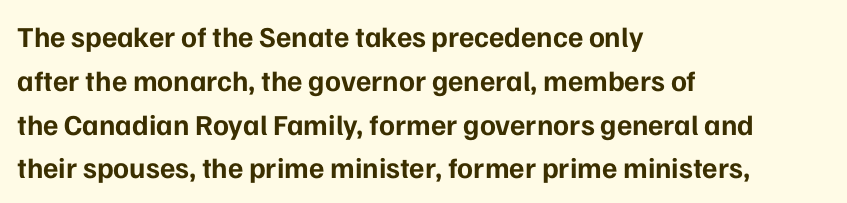
The image shows 29 px bold sans-serif type, upright; set left-aligned, normal line spacing (1.51x), normal letter spacing, not underlined; low stroke contrast and a medium x-height.
